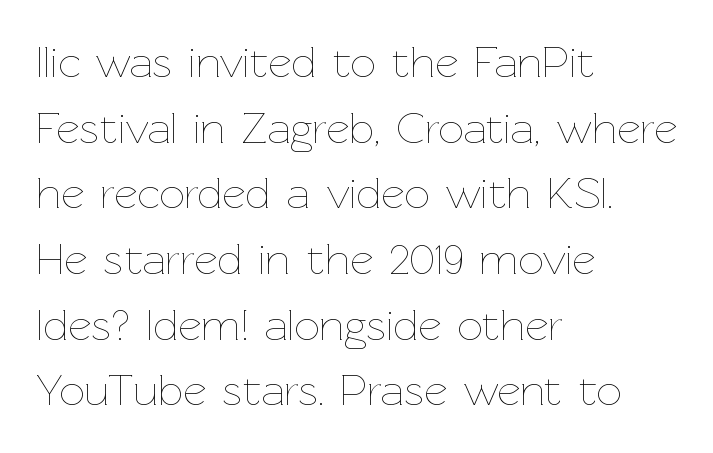
The rows are spaced the way most documents space them. The face used here is rendered with its standard letterfit. Weight class: somewhere from thin through regular. Underlining? Definitely not there. You could not count columns in this text — the font is proportionally spaced.
